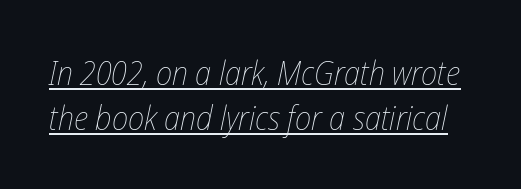
Q: Is the text bold? A: No.
Q: Is the text italic (slanted)? A: Yes, it leans right by about 12 degrees.
Q: Is the text underlined? A: Yes.
Q: Is the spacing between letters normal or unusually wide? A: Normal.
Q: Is the spacing between lines tight, normal or loose? A: Normal.
Q: Width (condensed, normal, or wide)? A: Condensed.
Q: Stroke contrast? A: Low.
Q: x-height? A: Medium.
Q: Monospaced? A: No.
